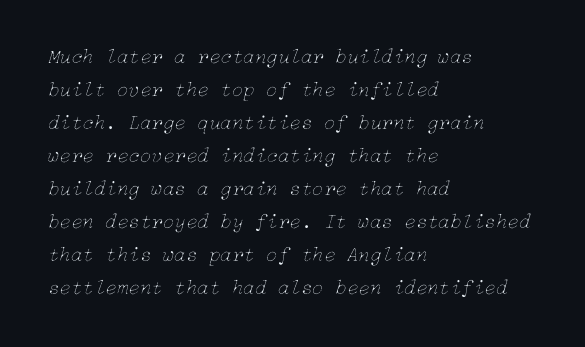
{"italic": "yes", "lean": "right", "slant_degrees": 15, "bold": "no", "underline": "no", "align": "left", "line_spacing": "normal", "line_spacing_ratio": 1.57, "letter_spacing": "normal", "letter_spacing_em": 0.0, "glyph_px": 21}
